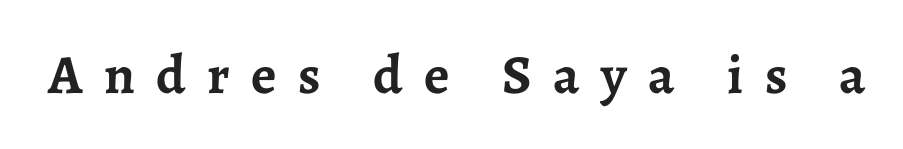
The line texture is sparse and dotted thanks to wide tracking. Varying glyph widths throughout — classic text-font behaviour. Check the space under the baseline: it is left empty. Font category for this specimen: serif. Chunky letters — that's bold for sure. If you drew a line through each stem, it would be perfectly vertical.
